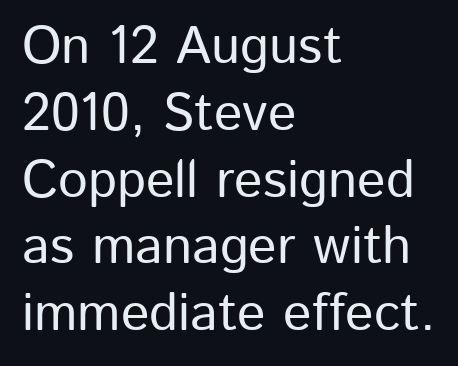
The image shows 53 px sans-serif type, upright; set left-aligned, normal line spacing (1.26x), normal letter spacing, not underlined; low stroke contrast and a medium x-height.
